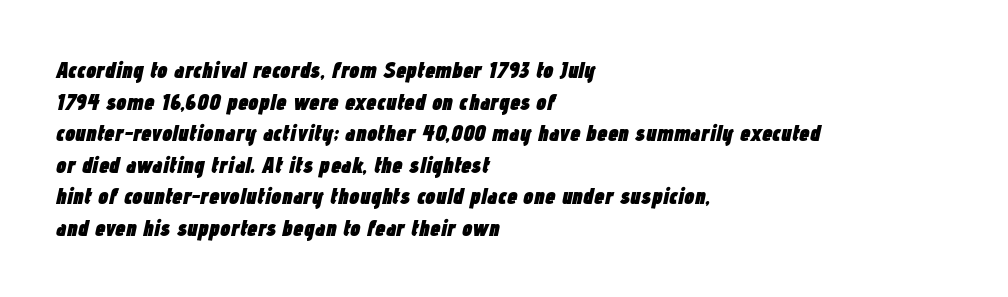
The image shows 23 px bold type, italic (leaning right); set left-aligned, normal line spacing (1.37x), normal letter spacing, not underlined.
